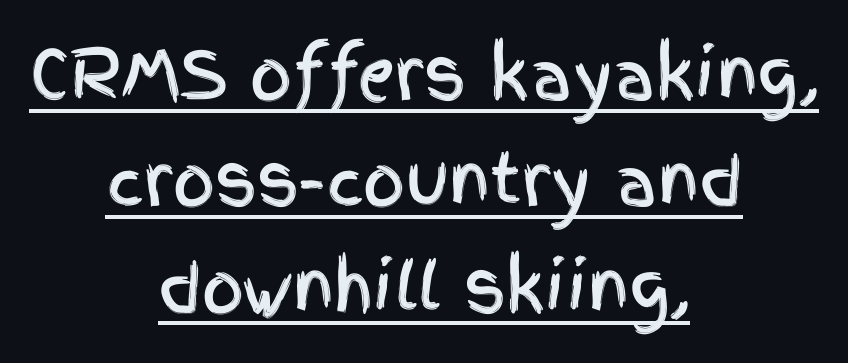
The image shows 66 px condensed sans-serif type, upright; set centered, normal line spacing (1.61x), normal letter spacing, underlined; a large x-height.
